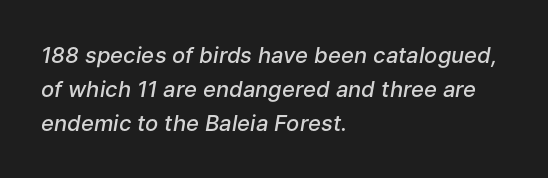
Reading down the column, the eye jumps a familiar distance to each next line. You can tell it's italic because the verticals aren't actually vertical. The lines in this sample share a left origin and differ only in where they stop. Honestly, the letter spacing is just normal — you wouldn't notice it.
